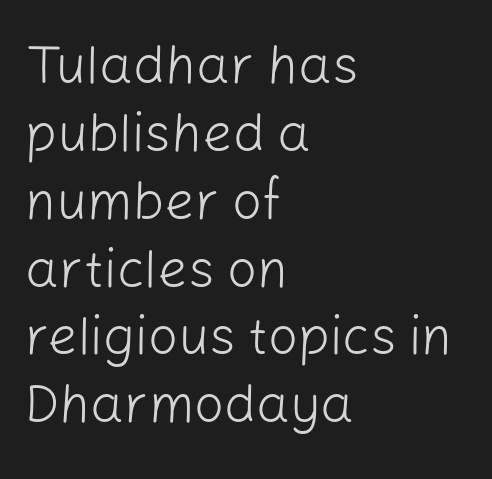
Every character sits straight up, as roman type does. This sample has the flowing, uneven cadence of proportional lettering. No extra ink here — the face is not bold. Plain, unruled lines of type. Tracking value appears to be zero — textbook default spacing. Evenly set lines give the paragraph a standard silhouette.
